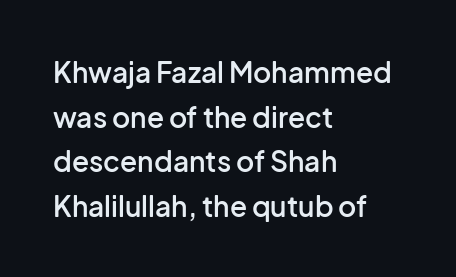
The image shows 28 px semibold sans-serif type, upright; set left-aligned, normal line spacing (1.59x), normal letter spacing, not underlined; low stroke contrast and a medium x-height.
